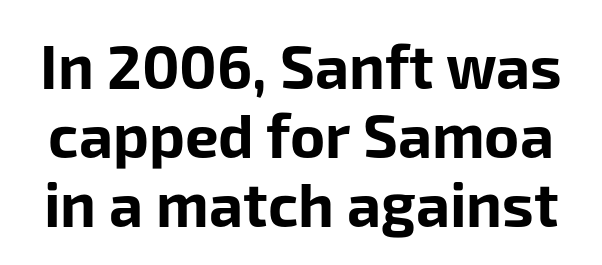
{"serif": "no", "italic": "no", "bold": "yes", "weight": "bold", "width": "normal", "stroke_contrast": "low", "x_height": "medium", "monospaced": "no", "underline": "no", "line_spacing": "tight", "line_spacing_ratio": 1.15, "letter_spacing": "normal", "letter_spacing_em": 0.0, "glyph_px": 60}
